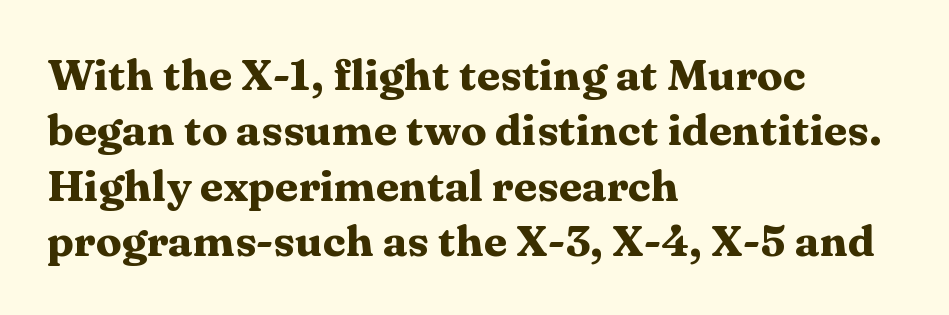
{"serif": "yes", "italic": "no", "bold": "yes", "weight": "heavy", "width": "wide", "stroke_contrast": "medium", "x_height": "medium", "monospaced": "no", "underline": "no", "align": "left", "line_spacing": "normal", "line_spacing_ratio": 1.29, "letter_spacing": "normal", "letter_spacing_em": 0.0, "glyph_px": 43}
